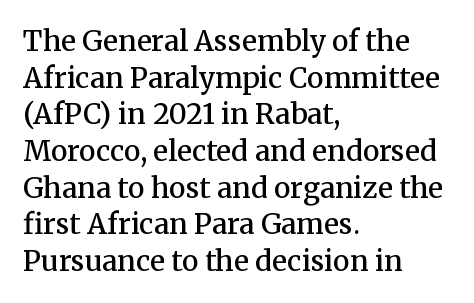
Every stem runs plumb, perpendicular to the baseline. Here the designer chose a conventional face with non-uniform glyph widths. Compared with an ordinary text face, these strokes are moderately heavier — a semibold. Horizontal alignment here is leftward, the default for most running prose. Normally led — the rows are evenly, conventionally spaced.
